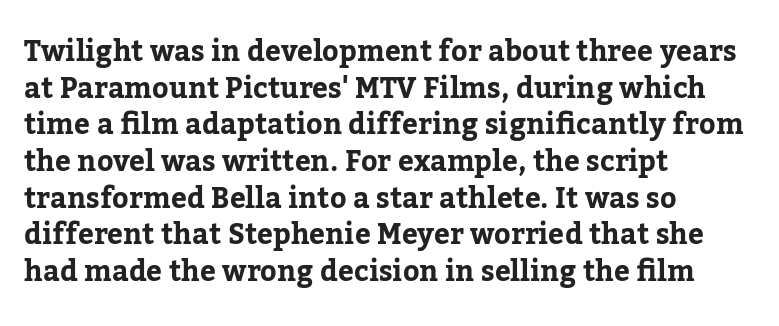
{"serif": "yes", "italic": "no", "bold": "yes", "weight": "bold", "width": "normal", "stroke_contrast": "low", "x_height": "medium", "monospaced": "no", "underline": "no", "align": "left", "line_spacing": "normal", "line_spacing_ratio": 1.31, "letter_spacing": "normal", "letter_spacing_em": 0.0, "glyph_px": 28}
